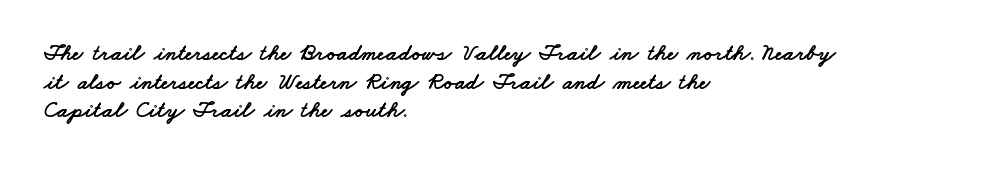
Q: Is the text underlined? A: No.
Q: How is the paragraph aligned? A: Left-aligned.
Q: Is the spacing between letters normal or unusually wide? A: Normal.
